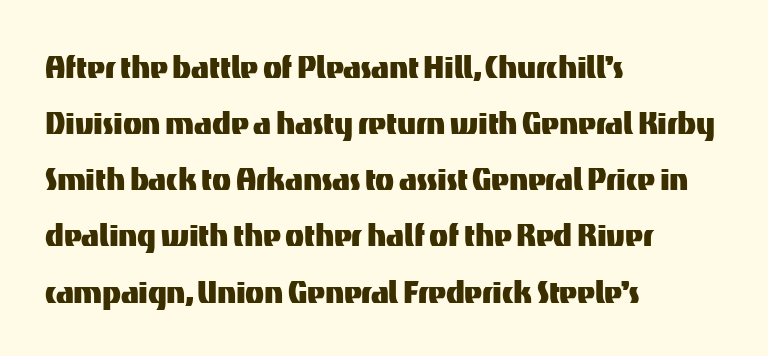
{"serif": "no", "italic": "no", "width": "normal", "stroke_contrast": "medium", "x_height": "medium", "monospaced": "no", "underline": "no", "align": "left", "line_spacing": "normal", "line_spacing_ratio": 1.44, "letter_spacing": "normal", "letter_spacing_em": 0.0, "glyph_px": 39}
